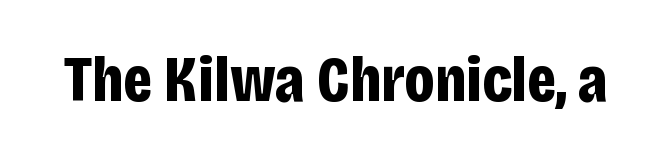
Unmarked baselines from the first word to the last. Each letter keeps its own natural width here, so spacing adapts to shape. The sample has been set heavy, in full bold. Unlike italic type, these characters show no tilt at all. The designer went with a sans here, leaving each stem footless. Tracking value appears to be zero — textbook default spacing.
